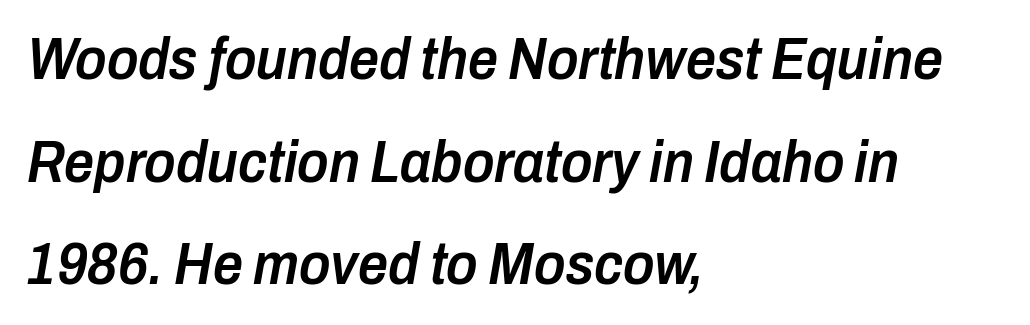
{"italic": "yes", "lean": "right", "slant_degrees": 10, "bold": "semi", "weight": "semibold", "width": "condensed", "stroke_contrast": "low", "x_height": "medium", "monospaced": "no", "underline": "no", "align": "left", "line_spacing_ratio": 1.74, "letter_spacing": "normal", "letter_spacing_em": 0.0, "glyph_px": 59}
